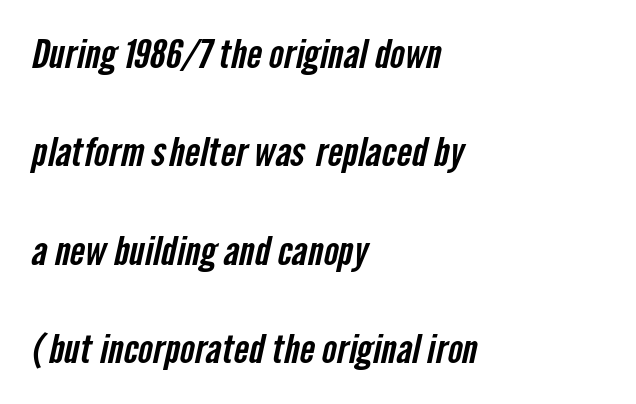
Q: Is the typeface a serif or a sans-serif typeface? A: Sans-serif.
Q: Is the text underlined? A: No.
Q: How is the paragraph aligned? A: Left-aligned.
Q: Is the spacing between letters normal or unusually wide? A: Normal.
Q: Is the spacing between lines tight, normal or loose? A: Loose.
Q: Width (condensed, normal, or wide)? A: Condensed.
Q: Stroke contrast? A: Low.
Q: x-height? A: Medium.
Q: Monospaced? A: No.
